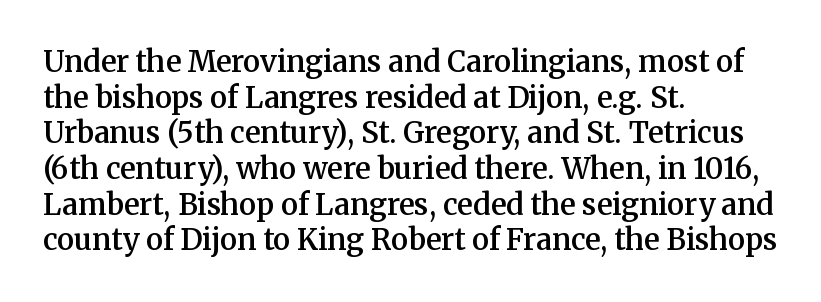
The image shows 29 px semibold serif type, upright; set left-aligned, line spacing 1.23x, normal letter spacing, not underlined; medium stroke contrast and a medium x-height.
